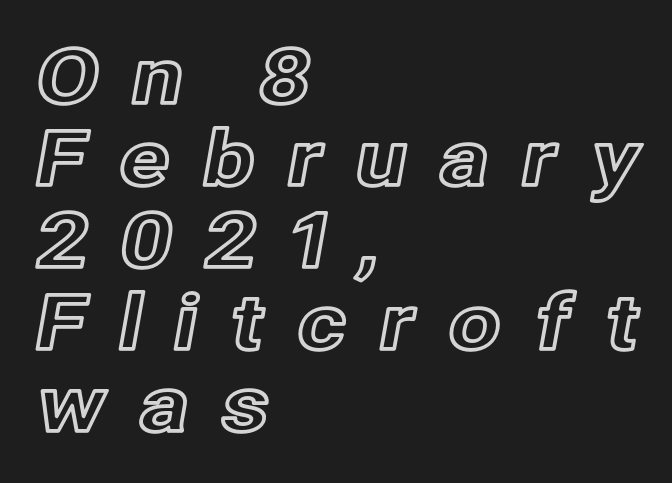
Q: Is the text italic (slanted)? A: Yes.
Q: Is the text underlined? A: No.
Q: How is the paragraph aligned? A: Left-aligned.
Q: Is the spacing between letters normal or unusually wide? A: Unusually wide.
Q: Is the spacing between lines tight, normal or loose? A: Tight.
Q: Width (condensed, normal, or wide)? A: Normal.
Q: x-height? A: Medium.
Q: Monospaced? A: No.
